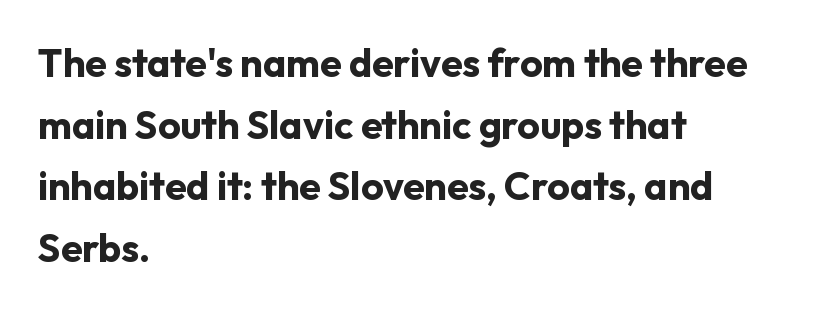
{"serif": "no", "italic": "no", "bold": "yes", "weight": "bold", "width": "normal", "stroke_contrast": "low", "x_height": "medium", "monospaced": "no", "underline": "no", "align": "left", "line_spacing": "normal", "line_spacing_ratio": 1.58, "letter_spacing": "normal", "letter_spacing_em": 0.0, "glyph_px": 39}
